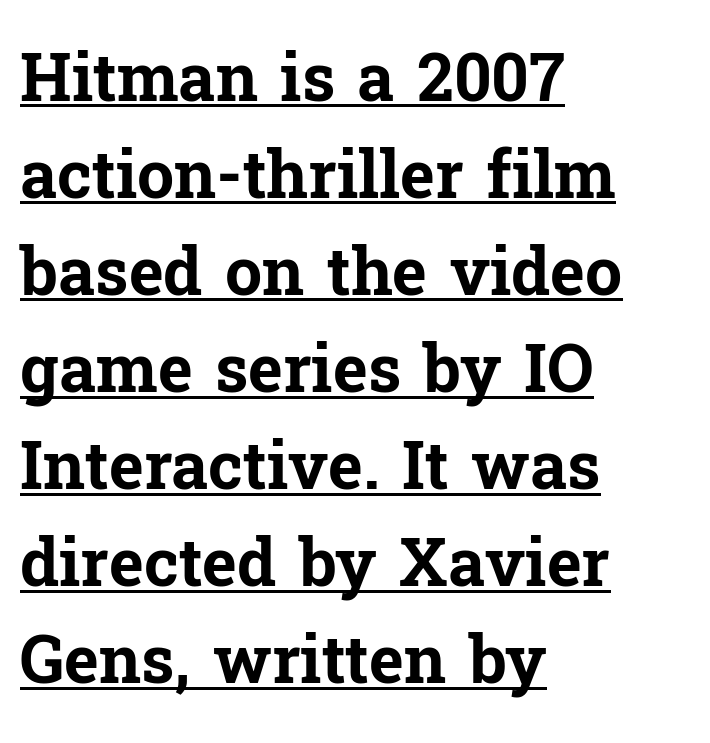
Q: Is the text bold? A: Yes.
Q: Is the text italic (slanted)? A: No, it is upright.
Q: Is the typeface a serif or a sans-serif typeface? A: Serif.
Q: Is the text underlined? A: Yes.
Q: How is the paragraph aligned? A: Left-aligned.
Q: Is the spacing between letters normal or unusually wide? A: Normal.
Q: Is the spacing between lines tight, normal or loose? A: Normal.
Q: Width (condensed, normal, or wide)? A: Normal.
Q: Stroke contrast? A: Low.
Q: x-height? A: Medium.
Q: Monospaced? A: No.
